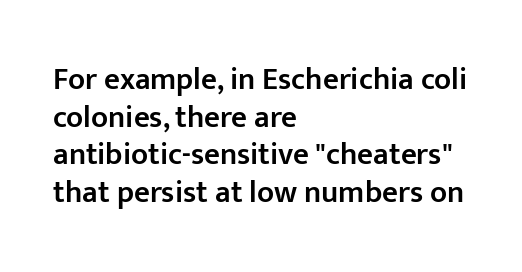
Q: Is the text bold? A: Semi-bold.
Q: Is the text italic (slanted)? A: No, it is upright.
Q: Is the typeface a serif or a sans-serif typeface? A: Sans-serif.
Q: Is the text underlined? A: No.
Q: How is the paragraph aligned? A: Left-aligned.
Q: Is the spacing between letters normal or unusually wide? A: Normal.
Q: Width (condensed, normal, or wide)? A: Normal.
Q: Stroke contrast? A: Low.
Q: x-height? A: Medium.
Q: Monospaced? A: No.
